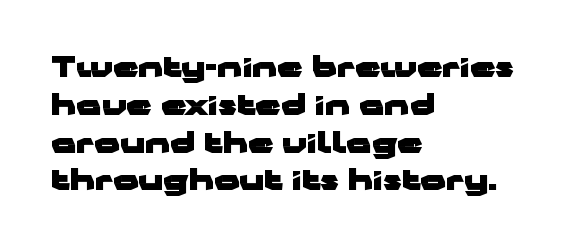
The image shows 28 px heavy, wide sans-serif type, upright; set left-aligned, normal line spacing (1.35x), normal letter spacing, not underlined; low stroke contrast and a medium x-height.
